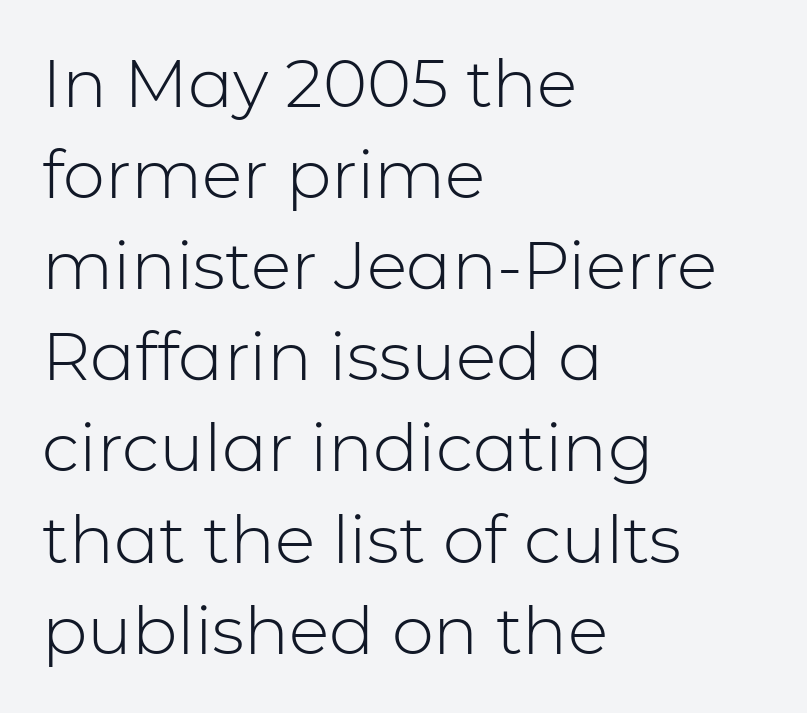
Serifs: no, the terminals of the letterforms are clean. Character widths vary here, with narrow letters taking less room than wide ones. The strokes are not fattened; the text isn't bold. The line texture is even and compact thanks to regular tracking. Horizontally, the lines are justified to the leading edge only.
